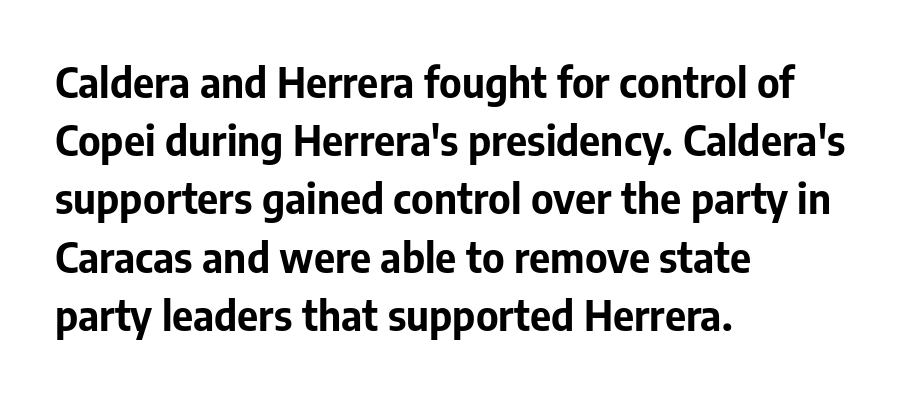
{"serif": "no", "italic": "no", "bold": "yes", "weight": "bold", "width": "normal", "stroke_contrast": "low", "x_height": "medium", "monospaced": "no", "underline": "no", "align": "left", "line_spacing": "normal", "line_spacing_ratio": 1.42, "letter_spacing": "normal", "letter_spacing_em": 0.0, "glyph_px": 41}
